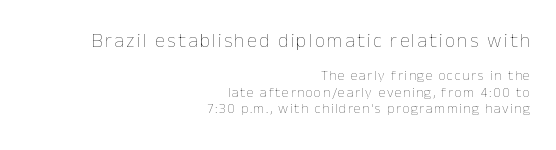
Letters have the restrained weight of plain body copy at most. Size hierarchy here favors the leading block over the trailing one. Vertical strokes here are truly vertical. Which margin do the lines hug? The right one — the left edge is uneven.
